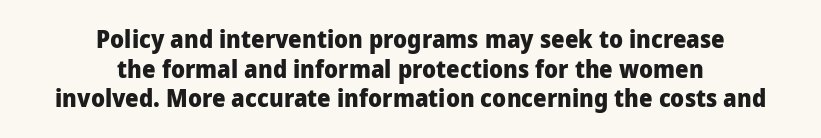
Q: Is the text bold? A: Yes.
Q: Is the text italic (slanted)? A: No, it is upright.
Q: Is the text underlined? A: No.
Q: How is the paragraph aligned? A: Centered.
Q: Is the spacing between letters normal or unusually wide? A: Normal.
